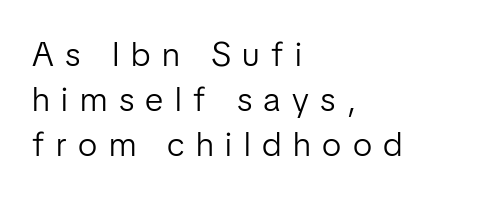
Q: Is the text bold? A: No.
Q: Is the text italic (slanted)? A: No, it is upright.
Q: Is the typeface a serif or a sans-serif typeface? A: Sans-serif.
Q: Is the text underlined? A: No.
Q: How is the paragraph aligned? A: Left-aligned.
Q: Is the spacing between letters normal or unusually wide? A: Unusually wide.
Q: Is the spacing between lines tight, normal or loose? A: Normal.
Q: Width (condensed, normal, or wide)? A: Normal.
Q: Stroke contrast? A: Low.
Q: x-height? A: Medium.
Q: Monospaced? A: No.
